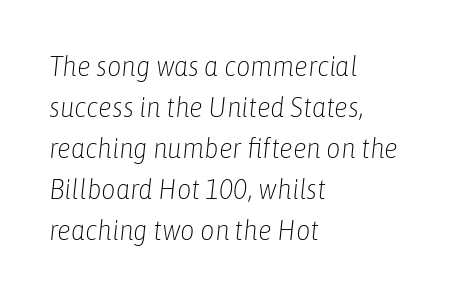
Yep, that's italic — everything's leaning. Unbolded letterforms with no extra heft. The lines sit at an ordinary, default distance from one another. Rule under the text: the space is simply empty.
